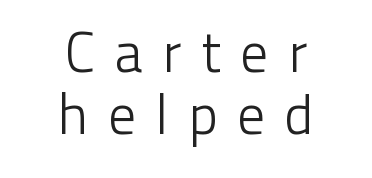
Tracking value appears strongly positive — letters spread wide. Font category for this specimen: sans-serif. Does the copy run flush right? No — it is centered line by line. Designer's note — italics off, roman on. Glance below the letters and you will spot only blank space.
